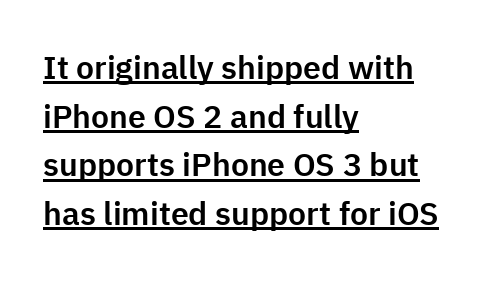
Quick note: interline space is typical. Spacing verdict: proportional, widths tailored to each character. Honestly, the letter spacing is just normal — you wouldn't notice it. The designer went with a sans here, leaving each stem footless. Nope, not italic — everything's standing straight.
